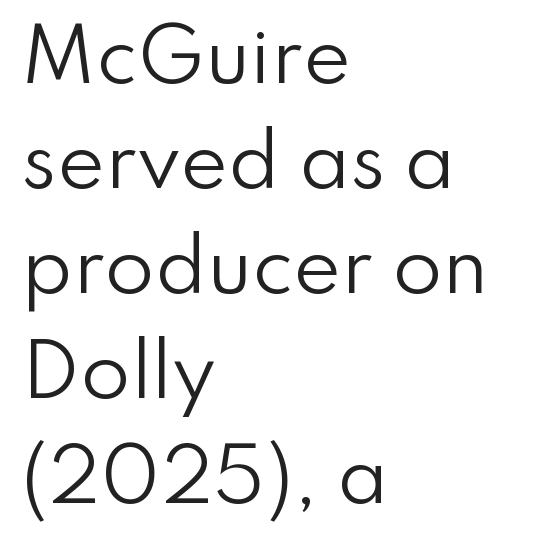
The image shows 72 px regular-weight sans-serif type, upright; set left-aligned, normal line spacing (1.46x), normal letter spacing, not underlined; low stroke contrast and a small x-height.
